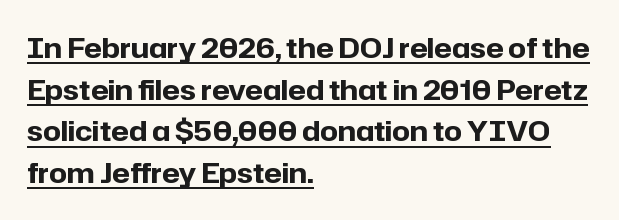
Posture: upright roman. Weight: bold. How would I describe the line gaps? Plain and ordinary. Grotesque or geometric, the face here clearly has no serifs.
